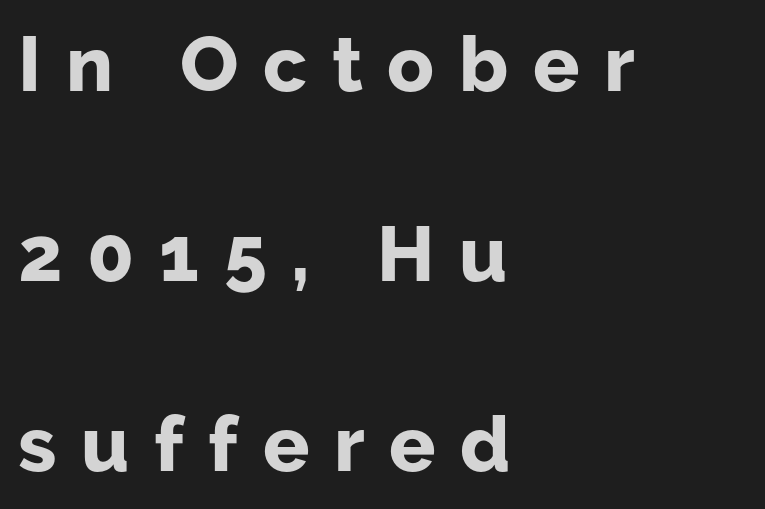
The image shows 77 px bold sans-serif type, upright; set left-aligned, loose line spacing (2.47x), unusually wide letter spacing (+0.32 em), not underlined; low stroke contrast and a medium x-height.
